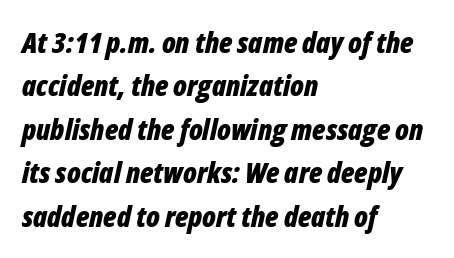
Slanted lettering throughout. Here the designer chose a conventional face with non-uniform glyph widths. The face used here is rendered with its standard letterfit. Notice how thick the strokes are: this is what a full bold looks like. Only glyphs here, with clear space below each row. The paragraph has a hard left edge and a soft right edge.
